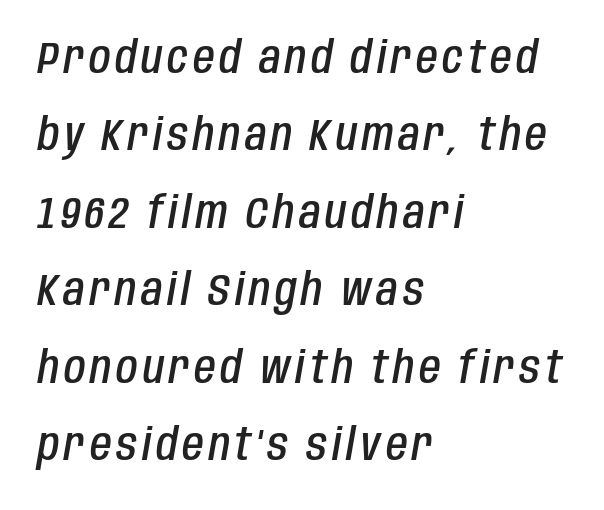
Q: Is the text bold? A: Semi-bold.
Q: Is the text italic (slanted)? A: Yes, it leans right by about 10 degrees.
Q: Is the text underlined? A: No.
Q: How is the paragraph aligned? A: Left-aligned.
Q: Width (condensed, normal, or wide)? A: Condensed.
Q: Stroke contrast? A: Low.
Q: x-height? A: Large.
Q: Monospaced? A: No.
